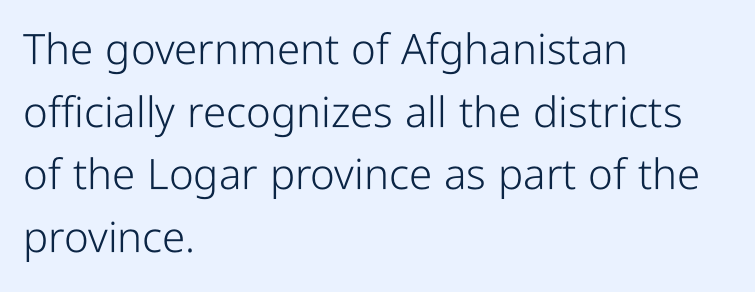
{"serif": "no", "italic": "no", "bold": "no", "weight": "light", "width": "condensed", "stroke_contrast": "low", "x_height": "medium", "monospaced": "no", "underline": "no", "align": "left", "line_spacing": "normal", "line_spacing_ratio": 1.49, "letter_spacing": "normal", "letter_spacing_em": 0.0, "glyph_px": 42}
